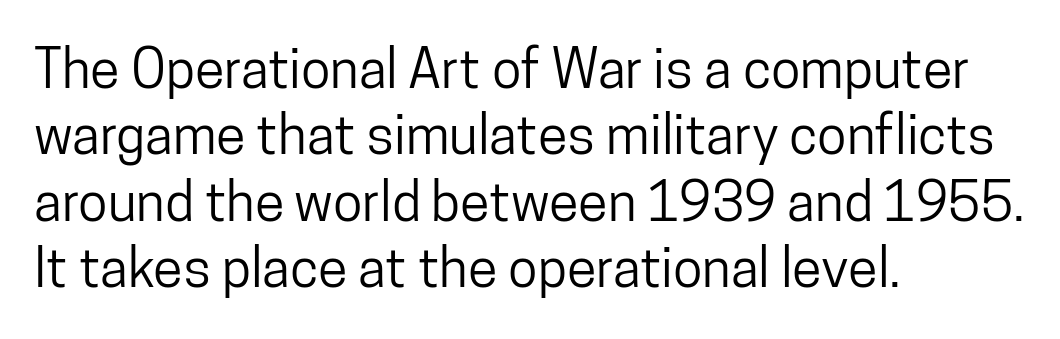
Q: Is the text italic (slanted)? A: No, it is upright.
Q: Is the typeface a serif or a sans-serif typeface? A: Sans-serif.
Q: Is the text underlined? A: No.
Q: How is the paragraph aligned? A: Left-aligned.
Q: Is the spacing between letters normal or unusually wide? A: Normal.
Q: Width (condensed, normal, or wide)? A: Condensed.
Q: Stroke contrast? A: Low.
Q: x-height? A: Medium.
Q: Monospaced? A: No.
